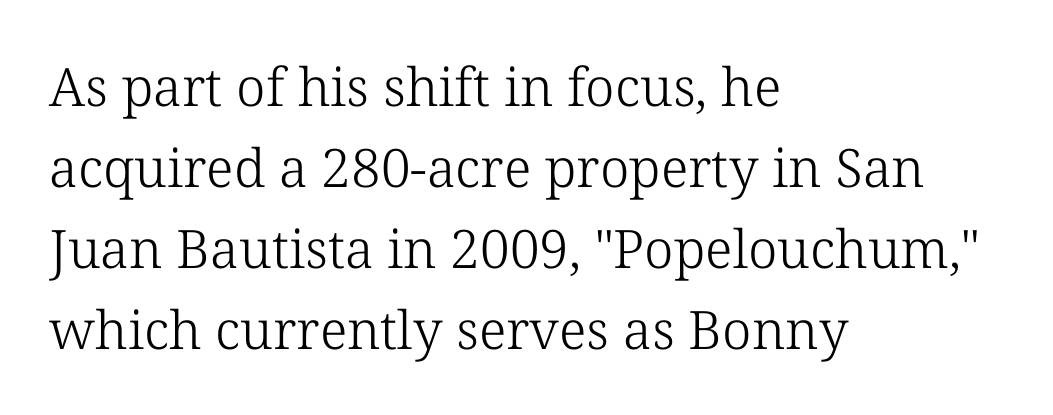
The image shows 53 px light serif type, upright; set left-aligned, normal line spacing (1.53x), normal letter spacing, not underlined; low stroke contrast and a medium x-height.
